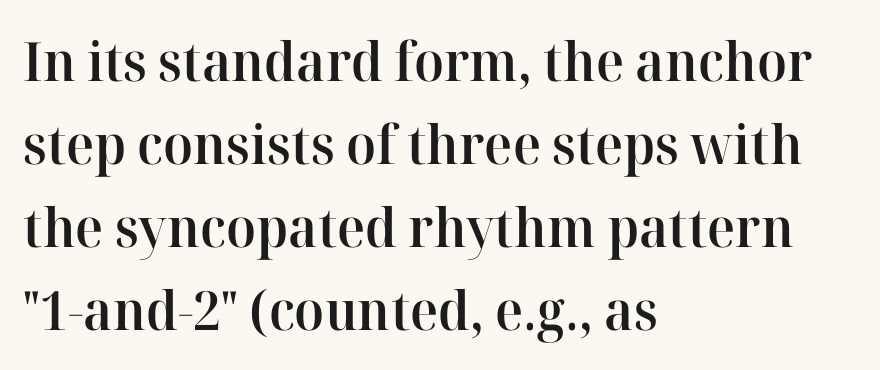
Q: Is the text bold? A: Semi-bold.
Q: Is the text italic (slanted)? A: No, it is upright.
Q: Is the typeface a serif or a sans-serif typeface? A: Serif.
Q: Is the text underlined? A: No.
Q: How is the paragraph aligned? A: Left-aligned.
Q: Is the spacing between letters normal or unusually wide? A: Normal.
Q: Is the spacing between lines tight, normal or loose? A: Normal.
Q: Width (condensed, normal, or wide)? A: Normal.
Q: Stroke contrast? A: High.
Q: x-height? A: Medium.
Q: Monospaced? A: No.
